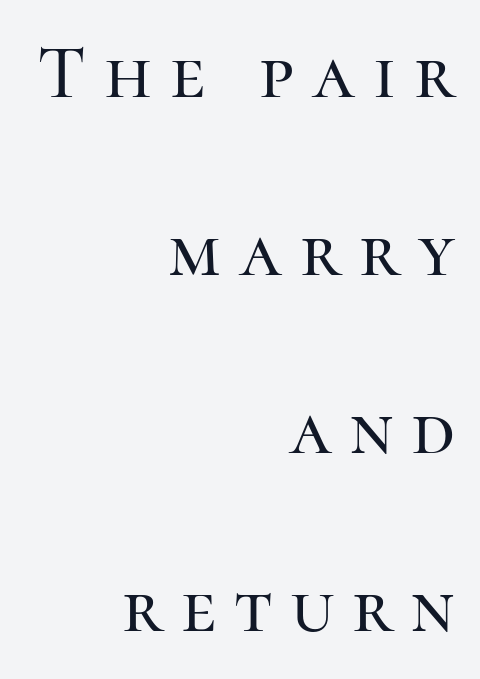
The image shows 77 px serif type, upright; set right-aligned, loose line spacing (2.31x), unusually wide letter spacing (+0.23 em), not underlined; high stroke contrast and a medium x-height.
